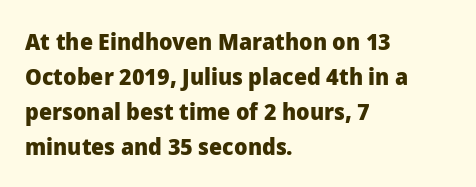
A normal amount of white space separates one row of letters from the next. The lines in this sample share a left origin and differ only in where they stop. Characters follow at the spacing the type designer built in. In terms of weight, the rendering is a true, heavy bold.
